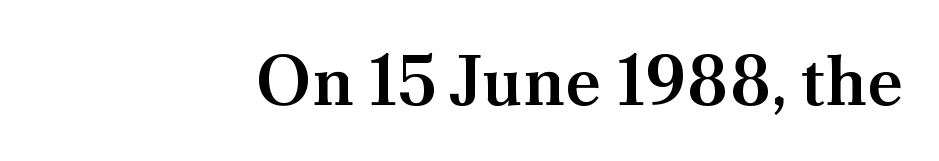
A typesetter would call this proportional, since set widths differ per character. Each line ends at the same right margin while the left side varies. The rendering keeps characters at their native spacing. It's the straight-up-and-down kind of type. This is serif lettering, the kind often seen in printed books.
